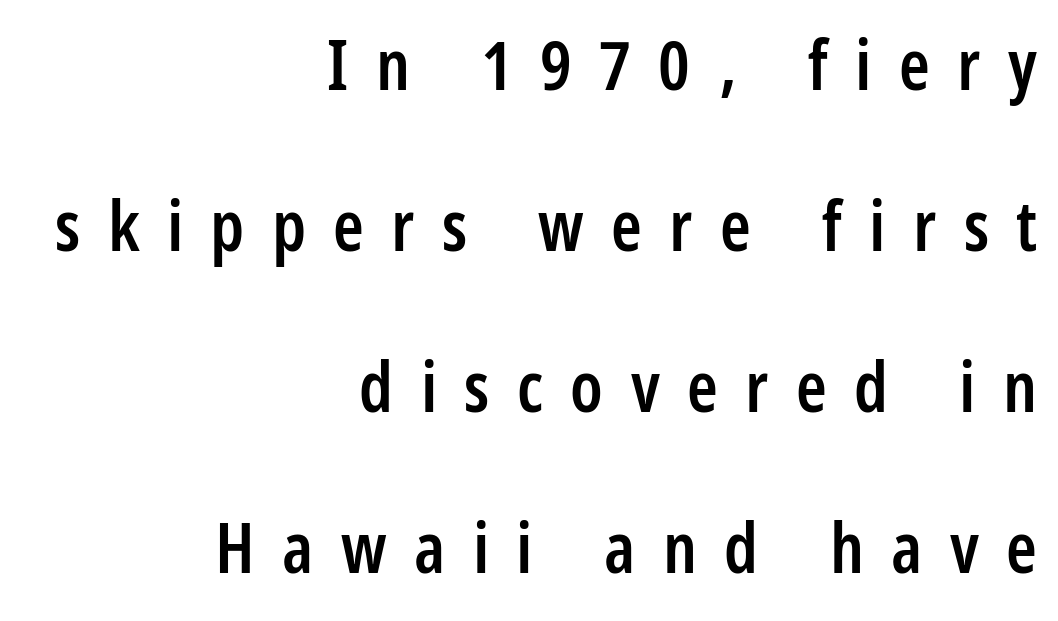
The image shows 70 px semibold, condensed sans-serif type, upright; set right-aligned, loose line spacing (2.3x), unusually wide letter spacing (+0.39 em), not underlined; low stroke contrast and a large x-height.
